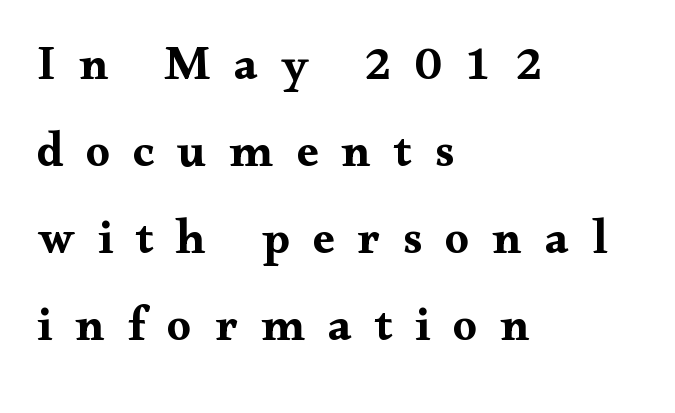
The image shows 48 px bold, wide serif type, upright; set left-aligned, line spacing 1.81x, unusually wide letter spacing (+0.48 em), not underlined; medium stroke contrast and a small x-height.
